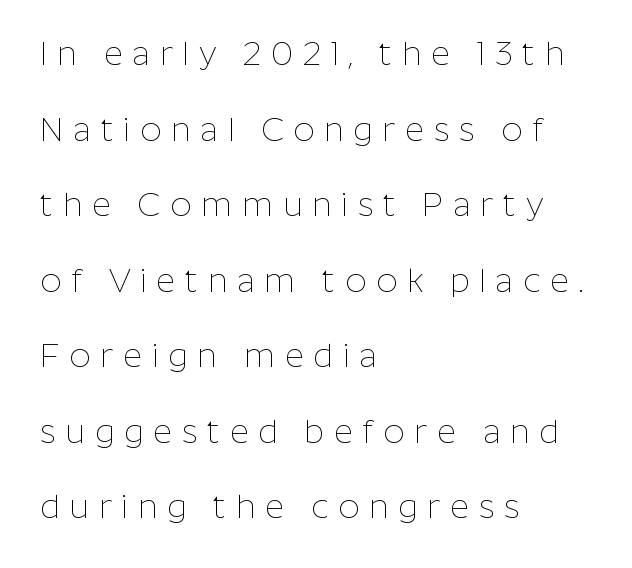
The image shows 33 px thin sans-serif type, upright; set left-aligned, loose line spacing (2.29x), unusually wide letter spacing (+0.29 em), not underlined; low stroke contrast and a medium x-height.
